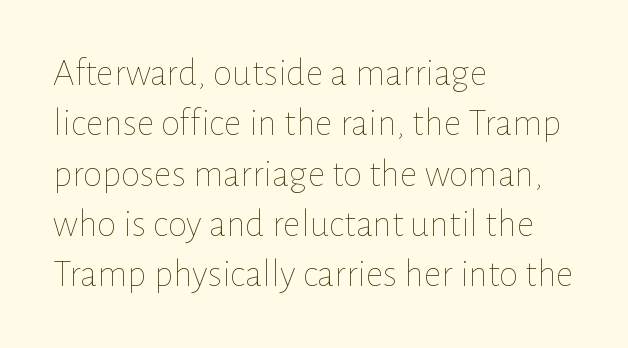
{"italic": "no", "bold": "no", "weight": "thin", "width": "normal", "stroke_contrast": "low", "x_height": "medium", "monospaced": "no", "underline": "no", "align": "left", "line_spacing": "normal", "line_spacing_ratio": 1.29, "letter_spacing": "normal", "letter_spacing_em": 0.0, "glyph_px": 39}
